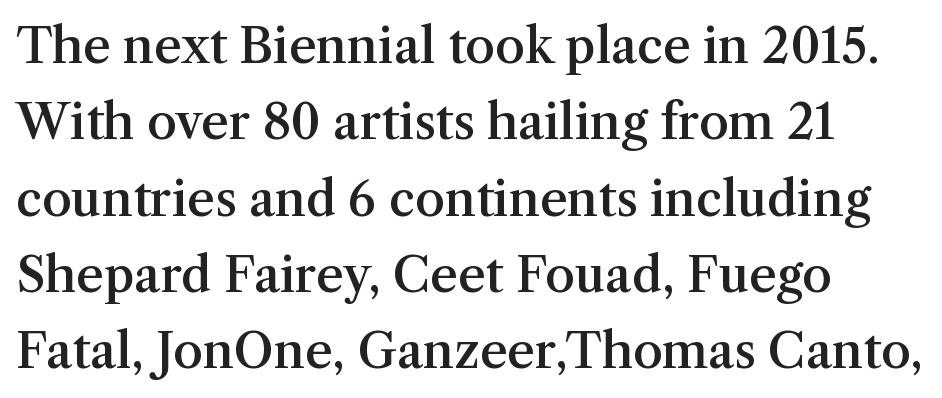
The image shows 48 px semibold serif type, upright; set left-aligned, normal line spacing (1.59x), normal letter spacing, not underlined; medium stroke contrast and a medium x-height.
